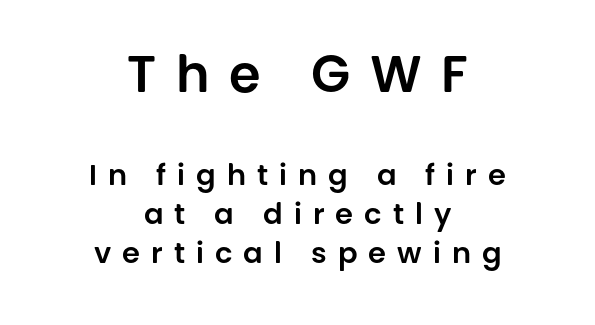
{"serif": "no", "italic": "no", "width": "normal", "stroke_contrast": "low", "x_height": "large", "monospaced": "no", "underline": "no", "align": "center", "line_spacing": "normal", "line_spacing_ratio": 1.34, "letter_spacing": "wide", "letter_spacing_em": 0.38, "larger_block": "first", "size_ratio": 1.76, "glyph_px": 51}
